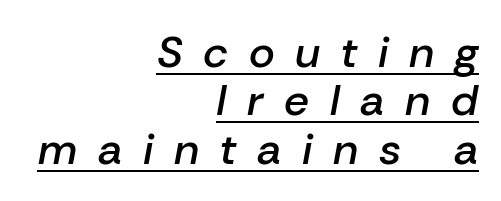
Q: Is the text bold? A: Semi-bold.
Q: Is the text italic (slanted)? A: Yes, it leans right by about 10 degrees.
Q: Is the text underlined? A: Yes.
Q: How is the paragraph aligned? A: Right-aligned.
Q: Is the spacing between letters normal or unusually wide? A: Unusually wide.
Q: Is the spacing between lines tight, normal or loose? A: Tight.
Q: Width (condensed, normal, or wide)? A: Normal.
Q: Stroke contrast? A: Low.
Q: x-height? A: Medium.
Q: Monospaced? A: No.
